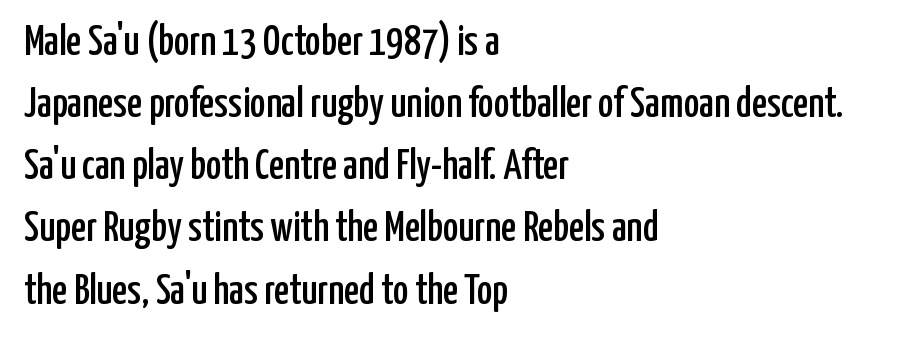
Q: Is the text italic (slanted)? A: No, it is upright.
Q: Is the typeface a serif or a sans-serif typeface? A: Sans-serif.
Q: Is the text underlined? A: No.
Q: How is the paragraph aligned? A: Left-aligned.
Q: Is the spacing between letters normal or unusually wide? A: Normal.
Q: Is the spacing between lines tight, normal or loose? A: Normal.
Q: Width (condensed, normal, or wide)? A: Condensed.
Q: Stroke contrast? A: Low.
Q: x-height? A: Medium.
Q: Monospaced? A: No.
